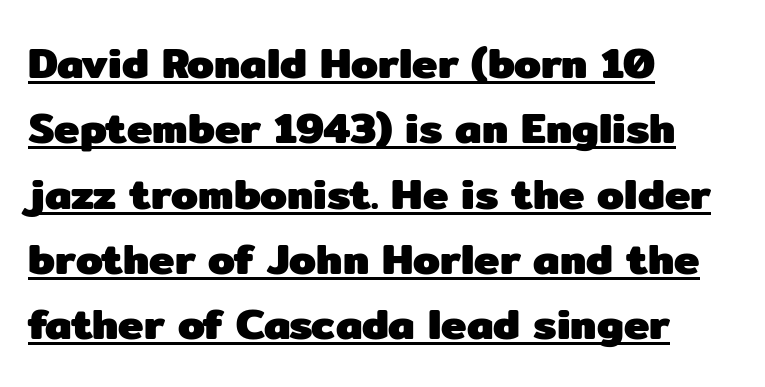
One glance says typical: line gaps are just what's usual. Check where the strokes stop: nothing finishes them off — pure sans. Looks like regular typesetting: each glyph gets only the width it needs. The lettering holds an erect, upright posture throughout. Tracking here is standard; glyphs follow each other at the usual distance.
